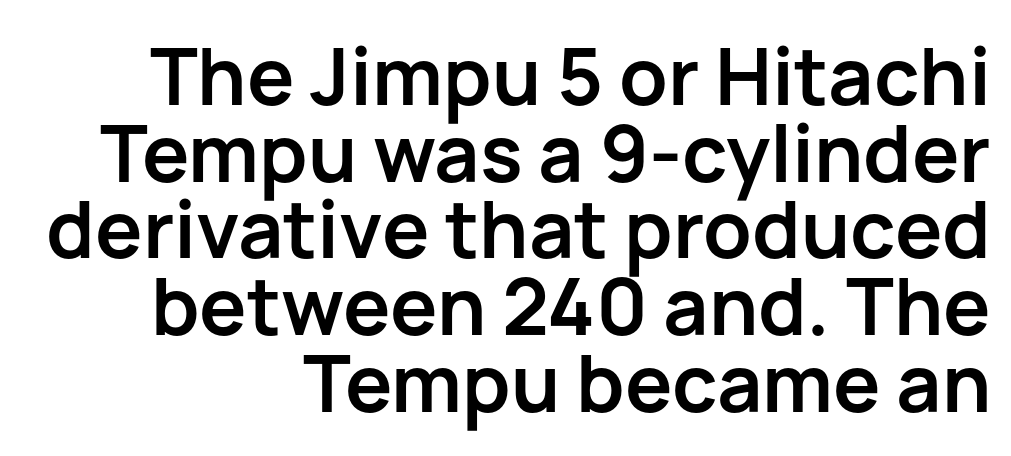
Ordinary non-slanted type is in use. Is this a sans? Yes — the strokes have no serifs. Has an underline been added? It has not. Casual observation: everything's shoved over to the right.
